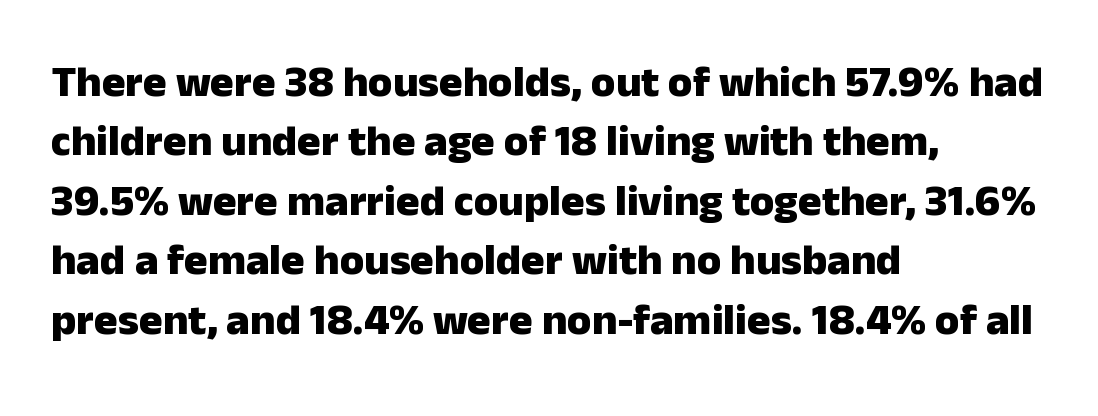
The image shows 44 px heavy sans-serif type, upright; set left-aligned, normal line spacing (1.35x), normal letter spacing, not underlined; low stroke contrast and a medium x-height.
